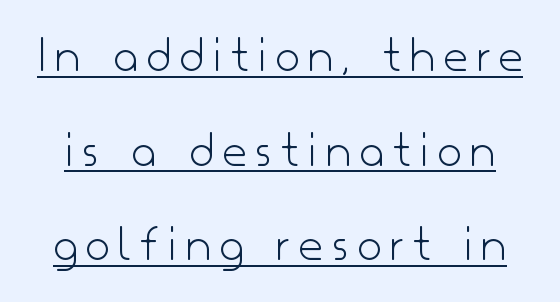
The image shows 52 px light sans-serif type, upright; set line spacing 1.82x, underlined; low stroke contrast and a small x-height.
